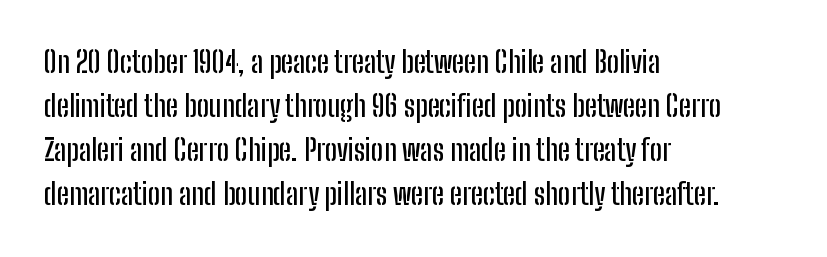
Spacing verdict: proportional, widths tailored to each character. Every stem runs plumb, perpendicular to the baseline. One glance says typical: line gaps are just what's usual. These lines are set flush left with a ragged right edge. Tracking value appears to be zero — textbook default spacing. Note: no serifs on the glyphs.
